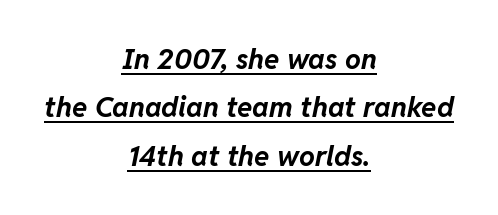
{"italic": "yes", "lean": "right", "slant_degrees": 11, "bold": "yes", "weight": "bold", "width": "normal", "stroke_contrast": "low", "x_height": "medium", "monospaced": "no", "underline": "yes", "align": "center", "line_spacing_ratio": 1.73, "letter_spacing": "normal", "letter_spacing_em": 0.0, "glyph_px": 28}
